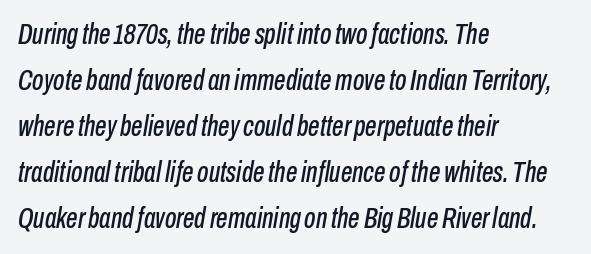
Lines of text with bare space underneath. The ragged edge is on the right, which tells us the setting is flush left. The face used here is proportionally spaced, like ordinary book or web type. This rendering leaves character spacing at its baseline value. The rendering uses a moderate line-height, typical for paragraphs.
